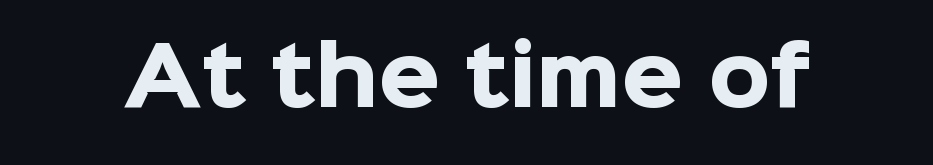
{"serif": "no", "italic": "no", "bold": "yes", "weight": "heavy", "width": "normal", "stroke_contrast": "low", "x_height": "medium", "monospaced": "no", "underline": "no", "letter_spacing": "normal", "letter_spacing_em": 0.0, "glyph_px": 79}
